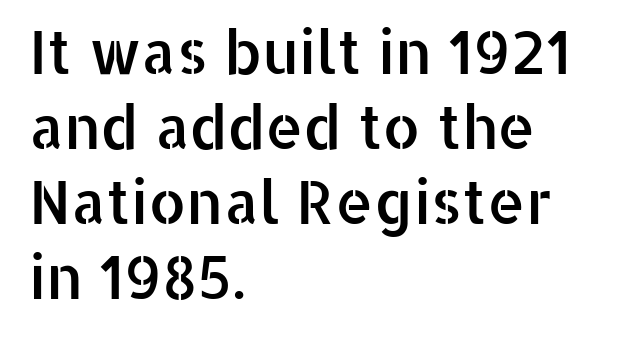
Q: Is the text italic (slanted)? A: No, it is upright.
Q: Is the typeface a serif or a sans-serif typeface? A: Sans-serif.
Q: Is the text underlined? A: No.
Q: How is the paragraph aligned? A: Left-aligned.
Q: Is the spacing between letters normal or unusually wide? A: Normal.
Q: Is the spacing between lines tight, normal or loose? A: Normal.
Q: Width (condensed, normal, or wide)? A: Normal.
Q: Stroke contrast? A: Low.
Q: x-height? A: Medium.
Q: Monospaced? A: No.
